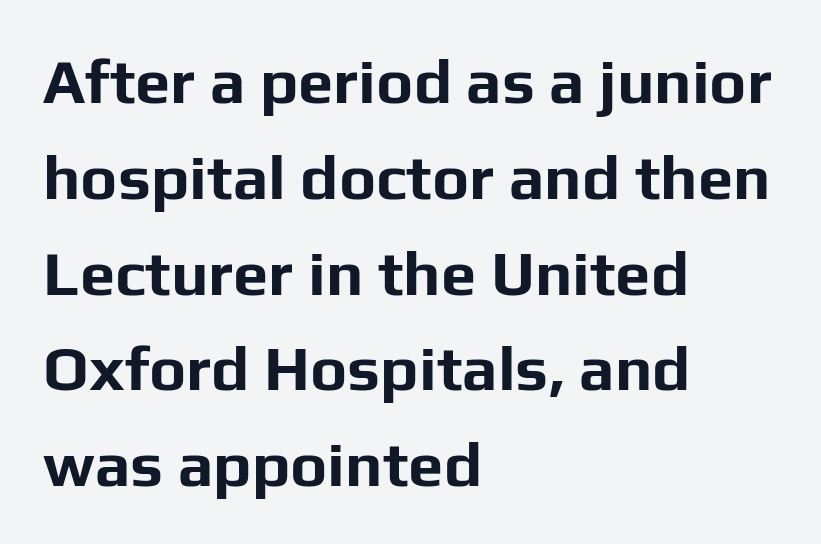
The image shows 63 px bold sans-serif type, upright; set left-aligned, normal line spacing (1.52x), normal letter spacing, not underlined; low stroke contrast and a medium x-height.
